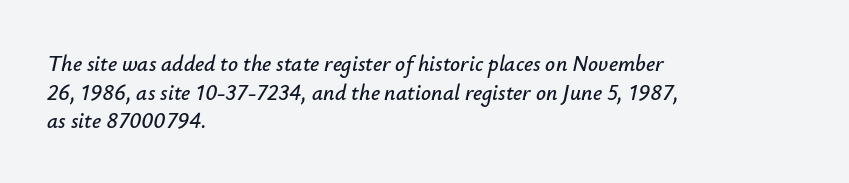
Is there much room between lines? A standard amount, neither cramped nor airy. No extra tracking has been applied to these lines. This rendering features lettering with no underline. In CSS terms this would be text-align: left.
